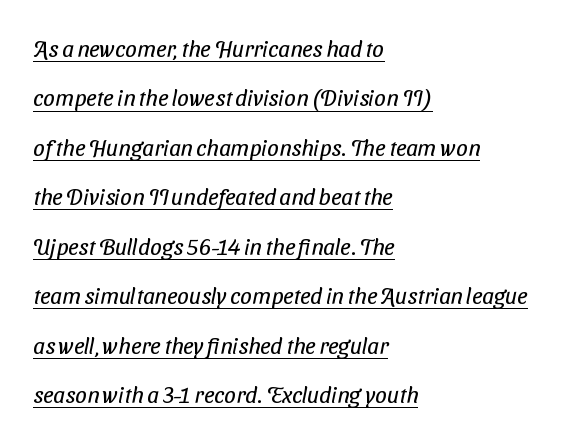
{"bold": "no", "underline": "yes", "align": "left", "line_spacing": "loose", "line_spacing_ratio": 2.15, "letter_spacing": "normal", "letter_spacing_em": 0.0, "glyph_px": 23}
